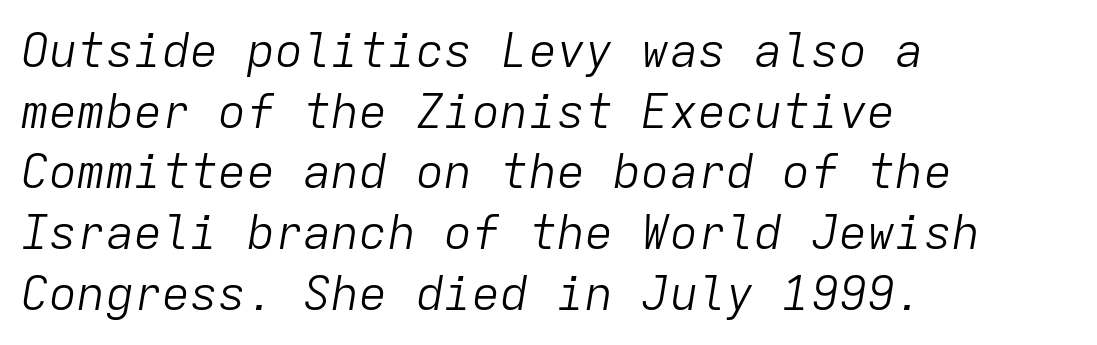
The image shows 47 px light type, italic (leaning right), monospaced; set left-aligned, normal line spacing (1.29x), normal letter spacing, not underlined; low stroke contrast and a medium x-height.
